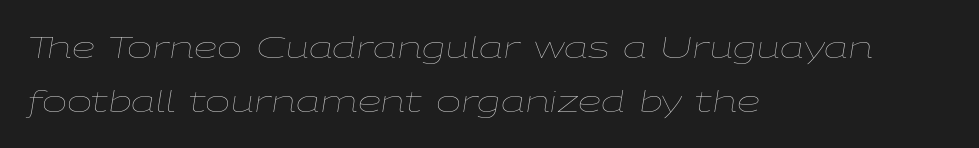
Q: Is the text bold? A: No.
Q: Is the text italic (slanted)? A: Yes, it leans right by about 9 degrees.
Q: Is the text underlined? A: No.
Q: How is the paragraph aligned? A: Left-aligned.
Q: Is the spacing between letters normal or unusually wide? A: Normal.
Q: Width (condensed, normal, or wide)? A: Wide.
Q: Stroke contrast? A: Low.
Q: x-height? A: Medium.
Q: Monospaced? A: No.
